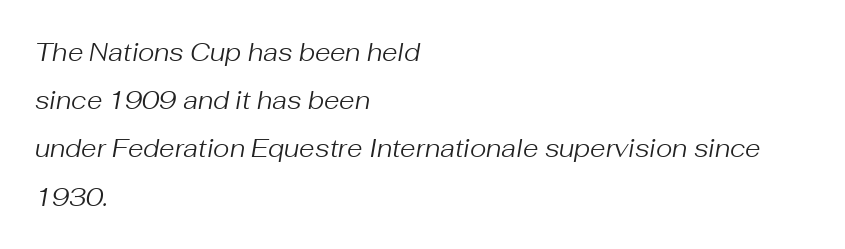
Q: Is the text bold? A: No.
Q: Is the text italic (slanted)? A: Yes, it leans right by about 10 degrees.
Q: Is the text underlined? A: No.
Q: How is the paragraph aligned? A: Left-aligned.
Q: Is the spacing between letters normal or unusually wide? A: Normal.
Q: Is the spacing between lines tight, normal or loose? A: Loose.
